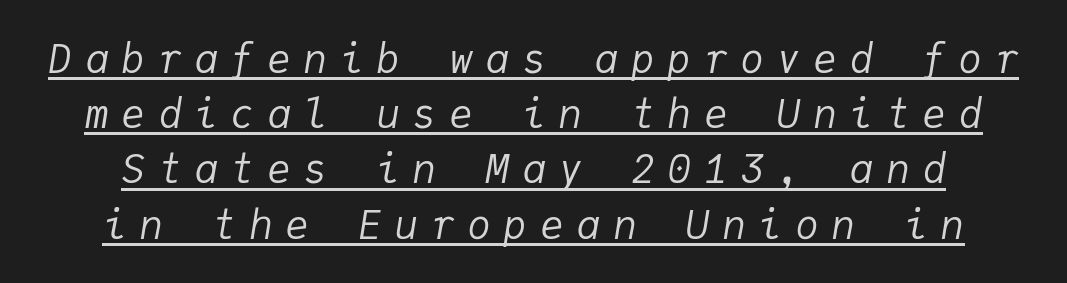
Q: Is the text bold? A: No.
Q: Is the text italic (slanted)? A: Yes, it leans right by about 9 degrees.
Q: Is the text underlined? A: Yes.
Q: Is the spacing between letters normal or unusually wide? A: Unusually wide.
Q: Is the spacing between lines tight, normal or loose? A: Normal.
Q: Width (condensed, normal, or wide)? A: Normal.
Q: Stroke contrast? A: Low.
Q: x-height? A: Medium.
Q: Monospaced? A: Yes.
